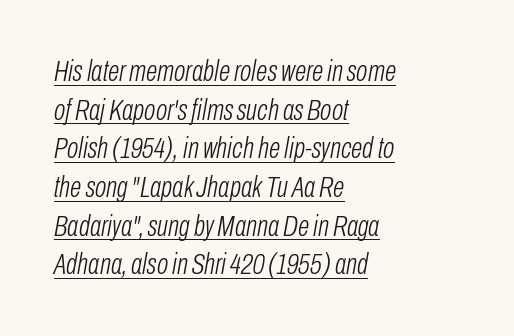
{"italic": "yes", "lean": "right", "slant_degrees": 10, "bold": "no", "weight": "light", "width": "condensed", "stroke_contrast": "low", "x_height": "medium", "monospaced": "no", "underline": "yes", "align": "left", "line_spacing": "normal", "line_spacing_ratio": 1.29, "letter_spacing": "normal", "letter_spacing_em": 0.0, "glyph_px": 30}
